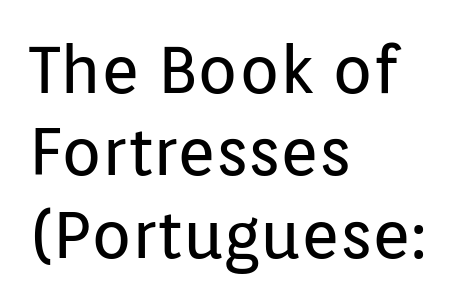
Each letter keeps its own natural width here, so spacing adapts to shape. I'd call this a sans setting — the letters go barefoot. No extra ink here — the face is not bold. The letters stand straight up with perfectly vertical stems.
